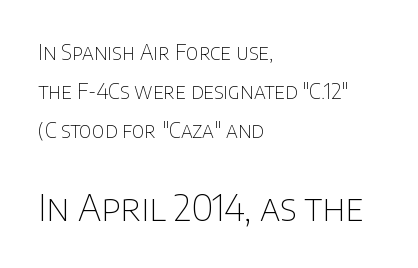
{"serif": "no", "italic": "no", "bold": "no", "weight": "thin", "width": "normal", "stroke_contrast": "low", "x_height": "large", "monospaced": "no", "underline": "no", "align": "left", "line_spacing_ratio": 1.85, "letter_spacing": "normal", "letter_spacing_em": 0.0, "larger_block": "second", "size_ratio": 1.71, "glyph_px": 36}
